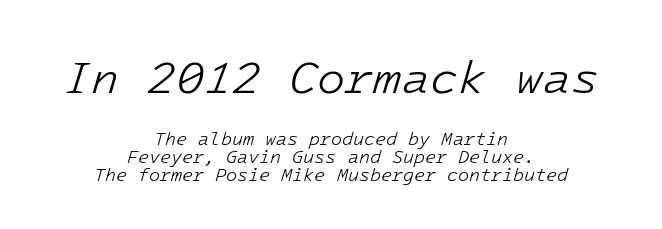
The image shows 46 px light type, italic (leaning right), monospaced; set centered, tight line spacing (1.0x), normal letter spacing, not underlined; the first (top) block is 2.56x larger; low stroke contrast and a medium x-height.
